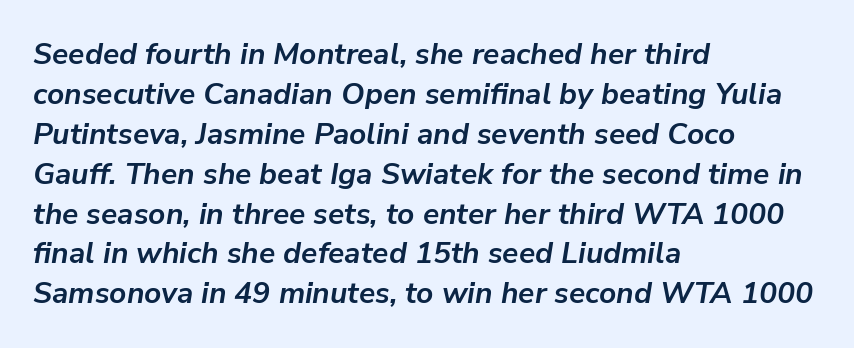
Q: Is the text bold? A: Yes.
Q: Is the text italic (slanted)? A: Yes, it leans right by about 9 degrees.
Q: Is the text underlined? A: No.
Q: How is the paragraph aligned? A: Left-aligned.
Q: Is the spacing between letters normal or unusually wide? A: Normal.
Q: Is the spacing between lines tight, normal or loose? A: Normal.
Q: Width (condensed, normal, or wide)? A: Normal.
Q: Stroke contrast? A: Low.
Q: x-height? A: Medium.
Q: Monospaced? A: No.
